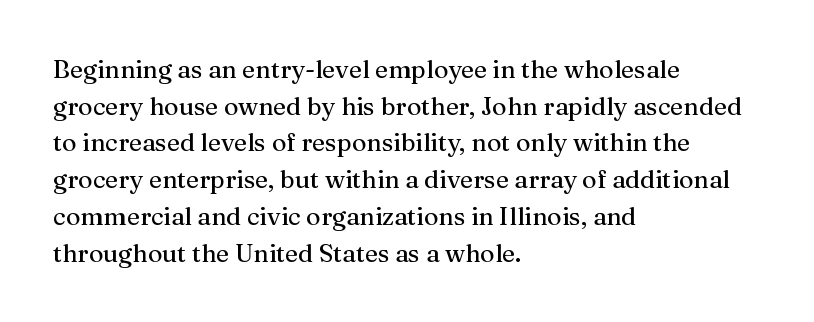
Q: Is the text italic (slanted)? A: No, it is upright.
Q: Is the text underlined? A: No.
Q: How is the paragraph aligned? A: Left-aligned.
Q: Is the spacing between letters normal or unusually wide? A: Normal.
Q: Is the spacing between lines tight, normal or loose? A: Normal.
